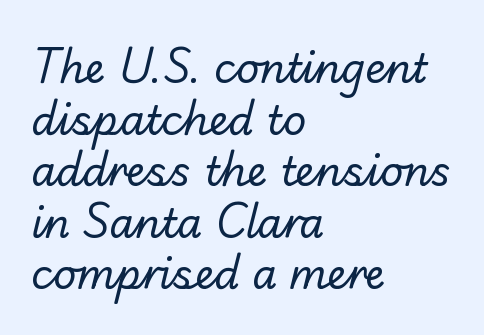
Q: Is the text bold? A: No.
Q: Is the typeface a serif or a sans-serif typeface? A: Sans-serif.
Q: Is the text underlined? A: No.
Q: How is the paragraph aligned? A: Left-aligned.
Q: Is the spacing between letters normal or unusually wide? A: Normal.
Q: Is the spacing between lines tight, normal or loose? A: Normal.
Q: Width (condensed, normal, or wide)? A: Normal.
Q: Stroke contrast? A: Low.
Q: x-height? A: Small.
Q: Monospaced? A: No.
